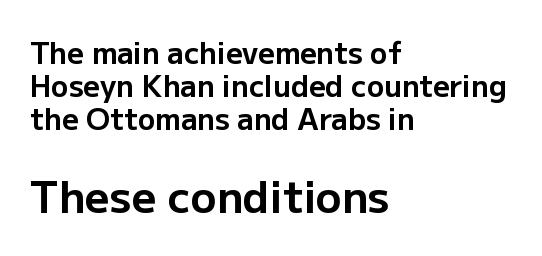
Q: Is the text bold? A: Yes.
Q: Is the text italic (slanted)? A: No, it is upright.
Q: Is the typeface a serif or a sans-serif typeface? A: Sans-serif.
Q: Is the text underlined? A: No.
Q: How is the paragraph aligned? A: Left-aligned.
Q: Is the spacing between letters normal or unusually wide? A: Normal.
Q: Is the spacing between lines tight, normal or loose? A: Tight.
Q: Which block of text is set in a larger size, the first (top) or the second (bottom)? A: The second (bottom) one.
Q: Width (condensed, normal, or wide)? A: Normal.
Q: Stroke contrast? A: Low.
Q: x-height? A: Medium.
Q: Monospaced? A: No.
